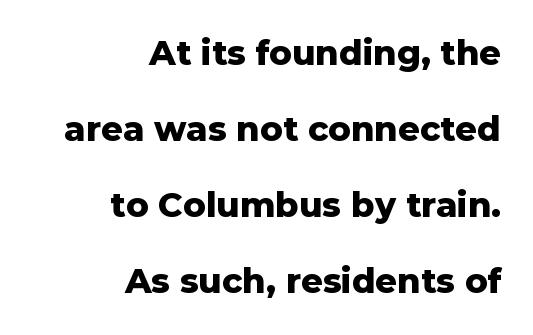
The image shows 34 px heavy sans-serif type, upright; set right-aligned, loose line spacing (2.24x), normal letter spacing, not underlined; low stroke contrast and a medium x-height.
